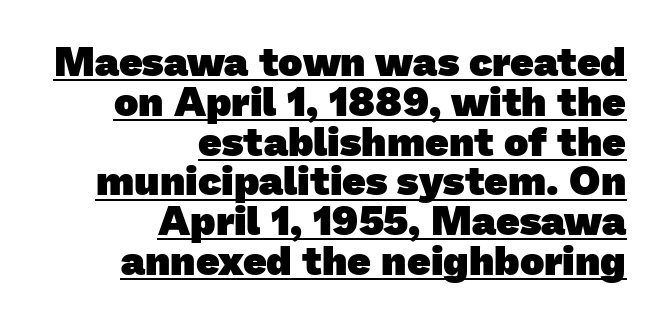
{"serif": "no", "bold": "yes", "weight": "heavy", "width": "normal", "stroke_contrast": "low", "x_height": "medium", "monospaced": "no", "underline": "yes", "align": "right", "line_spacing": "tight", "line_spacing_ratio": 0.97, "letter_spacing": "normal", "letter_spacing_em": 0.0, "glyph_px": 41}
